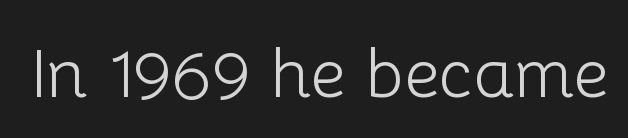
{"serif": "no", "italic": "no", "bold": "no", "weight": "light", "width": "normal", "stroke_contrast": "low", "x_height": "medium", "monospaced": "no", "underline": "no", "letter_spacing": "normal", "letter_spacing_em": 0.0, "glyph_px": 69}
